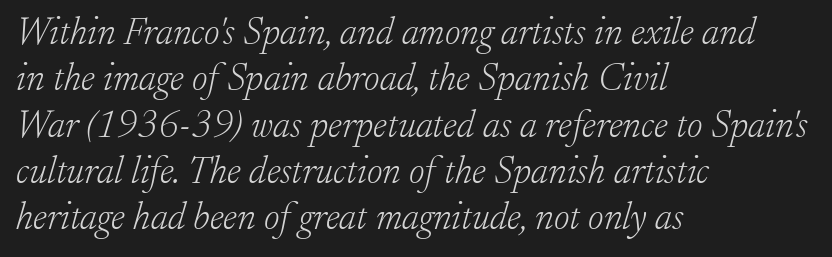
{"serif": "yes", "italic": "yes", "lean": "right", "slant_degrees": 17, "bold": "no", "weight": "light", "width": "normal", "stroke_contrast": "low", "x_height": "small", "monospaced": "no", "underline": "no", "align": "left", "line_spacing_ratio": 1.22, "letter_spacing": "normal", "letter_spacing_em": 0.0, "glyph_px": 38}
